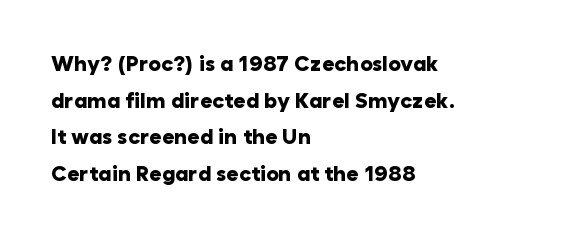
The image shows 21 px bold type, upright; set left-aligned, line spacing 1.75x, normal letter spacing, not underlined.
